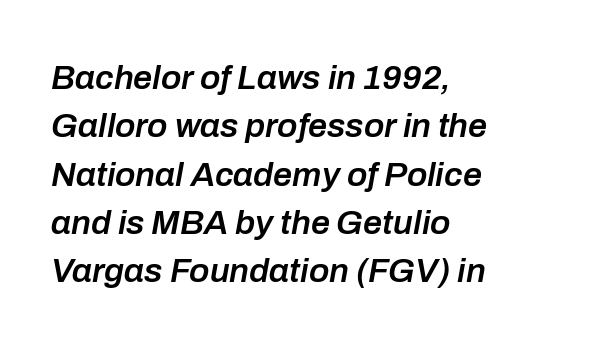
{"italic": "yes", "lean": "right", "slant_degrees": 10, "bold": "semi", "weight": "semibold", "width": "normal", "stroke_contrast": "low", "x_height": "medium", "monospaced": "no", "underline": "no", "align": "left", "line_spacing": "normal", "line_spacing_ratio": 1.42, "letter_spacing": "normal", "letter_spacing_em": 0.0, "glyph_px": 34}
